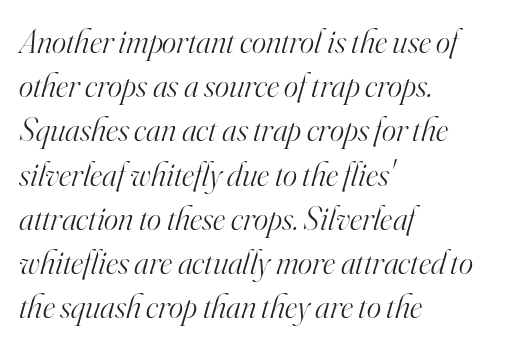
Q: Is the text bold? A: No.
Q: Is the text italic (slanted)? A: Yes, it leans right by about 16 degrees.
Q: Is the typeface a serif or a sans-serif typeface? A: Serif.
Q: Is the text underlined? A: No.
Q: How is the paragraph aligned? A: Left-aligned.
Q: Is the spacing between letters normal or unusually wide? A: Normal.
Q: Is the spacing between lines tight, normal or loose? A: Normal.
Q: Width (condensed, normal, or wide)? A: Normal.
Q: Stroke contrast? A: High.
Q: x-height? A: Small.
Q: Monospaced? A: No.
